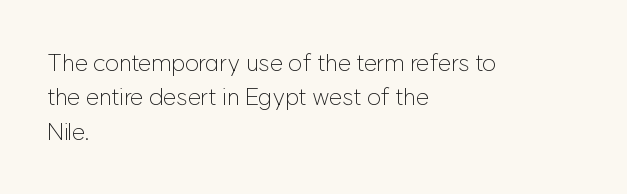
Vertical stems look standard width or narrower in stroke. Default kerning and tracking; the words read as compact shapes. These lines are set flush left with a ragged right edge. The baseline area is clear.
